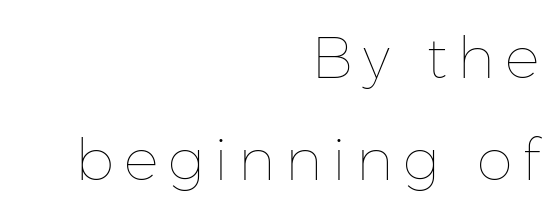
{"italic": "no", "bold": "no", "weight": "thin", "width": "normal", "stroke_contrast": "low", "x_height": "medium", "monospaced": "no", "underline": "no", "align": "right", "line_spacing_ratio": 1.76, "glyph_px": 58}
